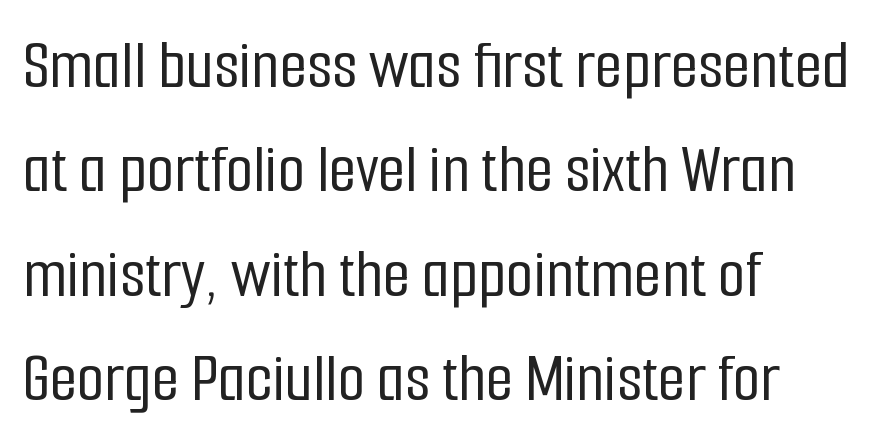
Q: Is the text italic (slanted)? A: No, it is upright.
Q: Is the typeface a serif or a sans-serif typeface? A: Sans-serif.
Q: Is the text underlined? A: No.
Q: How is the paragraph aligned? A: Left-aligned.
Q: Is the spacing between letters normal or unusually wide? A: Normal.
Q: Is the spacing between lines tight, normal or loose? A: Normal.
Q: Width (condensed, normal, or wide)? A: Condensed.
Q: Stroke contrast? A: Low.
Q: x-height? A: Medium.
Q: Monospaced? A: No.
